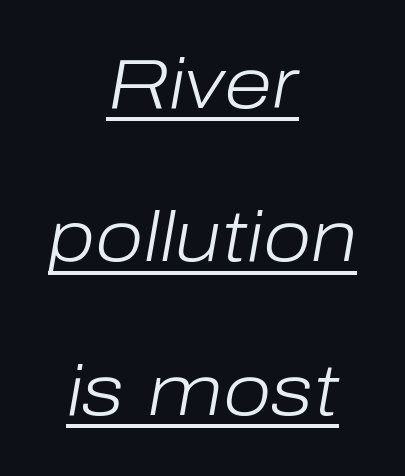
Q: Is the text bold? A: No.
Q: Is the text italic (slanted)? A: Yes, it leans right by about 10 degrees.
Q: Is the text underlined? A: Yes.
Q: How is the paragraph aligned? A: Centered.
Q: Is the spacing between letters normal or unusually wide? A: Normal.
Q: Is the spacing between lines tight, normal or loose? A: Loose.
Q: Width (condensed, normal, or wide)? A: Normal.
Q: Stroke contrast? A: Low.
Q: x-height? A: Medium.
Q: Monospaced? A: No.
